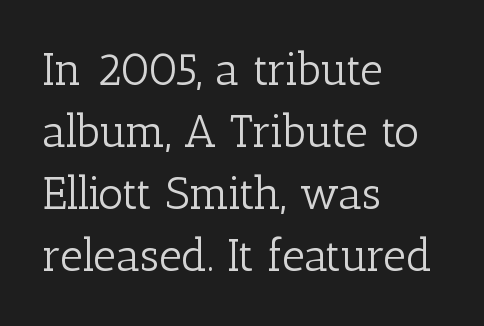
{"serif": "yes", "italic": "no", "bold": "no", "weight": "light", "width": "normal", "stroke_contrast": "low", "x_height": "medium", "monospaced": "no", "underline": "no", "align": "left", "line_spacing": "normal", "line_spacing_ratio": 1.38, "letter_spacing": "normal", "letter_spacing_em": 0.0, "glyph_px": 45}
